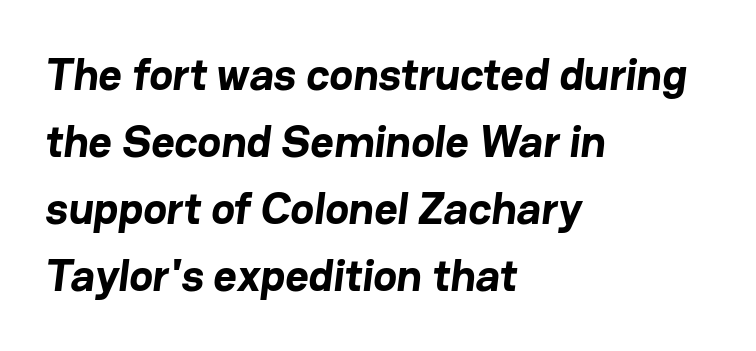
Rows of type keep a routine distance in the vertical direction. This sample uses plain, unmodified letter spacing. Regarding serifs, this sample does without them. The typesetter chose a ragged-right arrangement here. This sample has the flowing, uneven cadence of proportional lettering. The strokes are fattened all the way to bold.
